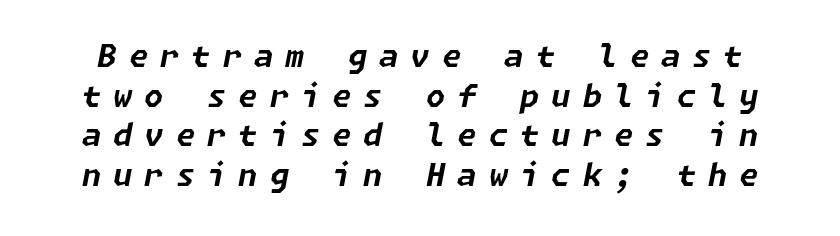
{"italic": "yes", "lean": "right", "slant_degrees": 11, "bold": "yes", "weight": "bold", "width": "normal", "stroke_contrast": "low", "x_height": "medium", "underline": "no", "line_spacing": "normal", "line_spacing_ratio": 1.28, "letter_spacing": "wide", "letter_spacing_em": 0.39, "glyph_px": 31}
